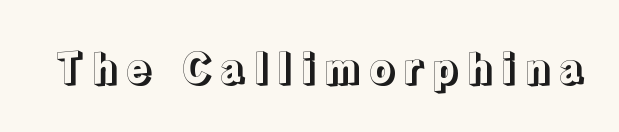
Varying glyph widths throughout — classic text-font behaviour. Clear beneath every line of the passage. This is the regular roman posture of the typeface.
